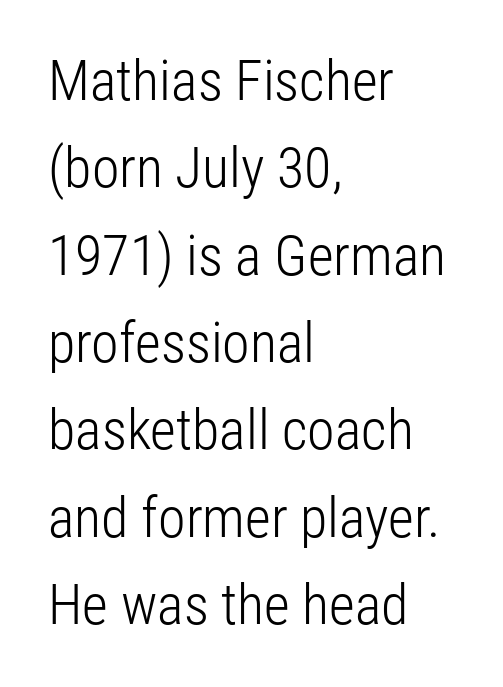
The image shows 56 px light, condensed sans-serif type, upright; set left-aligned, normal line spacing (1.56x), normal letter spacing, not underlined; low stroke contrast and a medium x-height.
